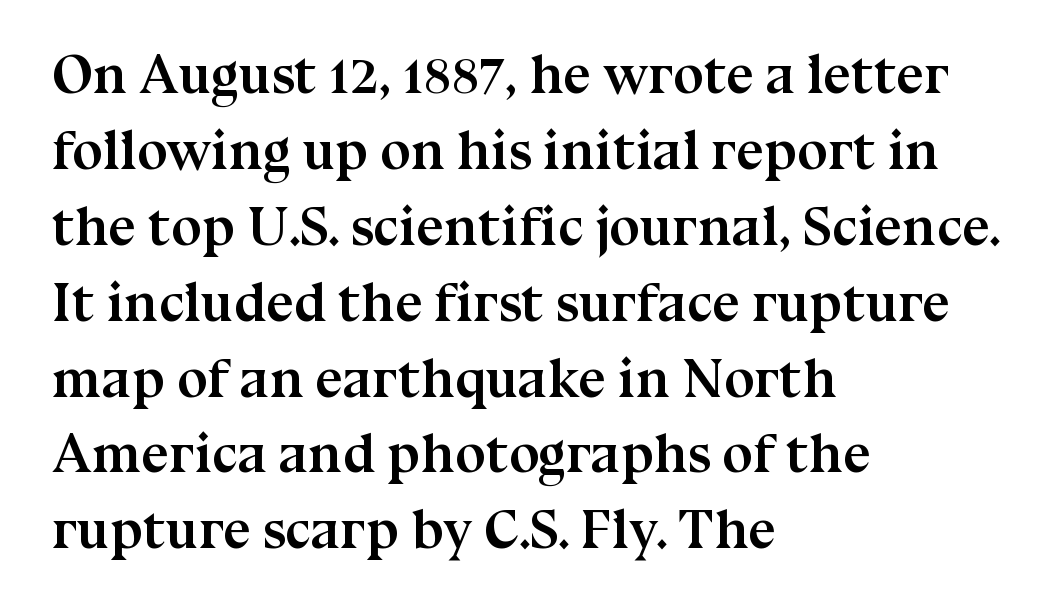
The image shows 55 px semibold serif type, upright; set left-aligned, normal line spacing (1.38x), normal letter spacing, not underlined; medium stroke contrast and a medium x-height.
